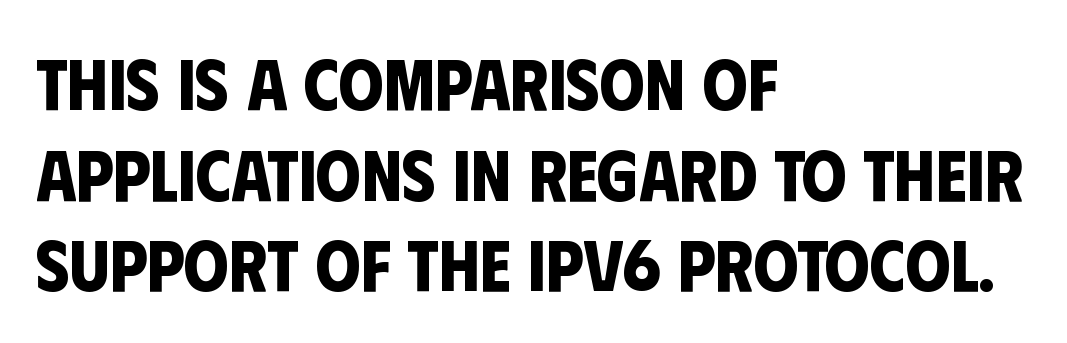
Q: Is the text bold? A: Yes.
Q: Is the typeface a serif or a sans-serif typeface? A: Sans-serif.
Q: Is the text underlined? A: No.
Q: How is the paragraph aligned? A: Left-aligned.
Q: Is the spacing between letters normal or unusually wide? A: Normal.
Q: Is the spacing between lines tight, normal or loose? A: Normal.
Q: Width (condensed, normal, or wide)? A: Condensed.
Q: Stroke contrast? A: Low.
Q: x-height? A: Large.
Q: Monospaced? A: No.
